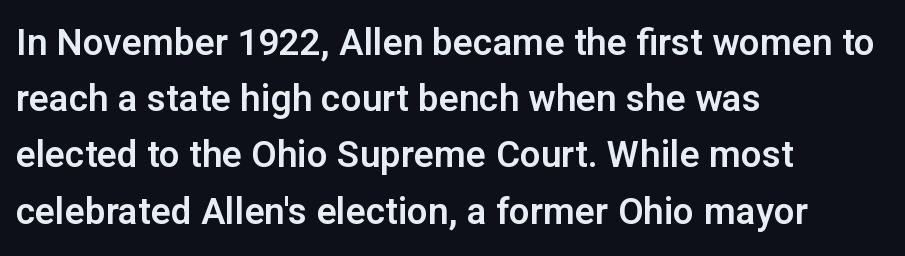
{"serif": "no", "italic": "no", "width": "normal", "stroke_contrast": "low", "x_height": "medium", "monospaced": "no", "underline": "no", "align": "left", "line_spacing": "normal", "line_spacing_ratio": 1.52, "letter_spacing": "normal", "letter_spacing_em": 0.0, "glyph_px": 37}
